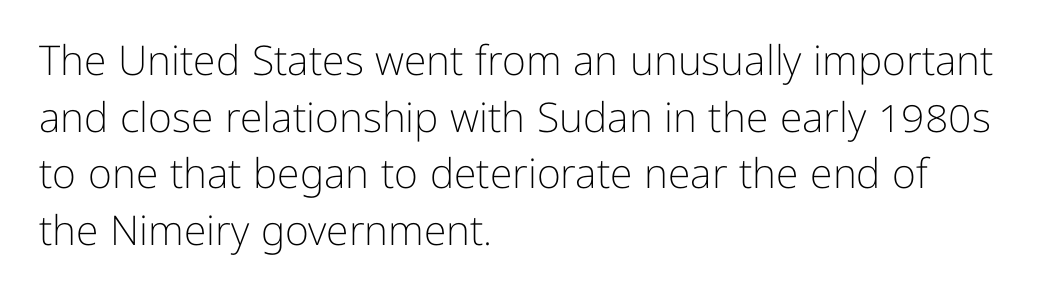
The image shows 41 px light sans-serif type, upright; set left-aligned, normal line spacing (1.38x), normal letter spacing, not underlined; low stroke contrast and a medium x-height.
